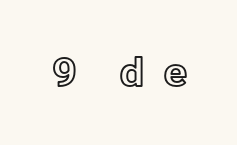
Q: Is the text italic (slanted)? A: No, it is upright.
Q: Is the text underlined? A: No.
Q: Is the spacing between letters normal or unusually wide? A: Unusually wide.
Q: Width (condensed, normal, or wide)? A: Normal.
Q: x-height? A: Medium.
Q: Monospaced? A: No.
